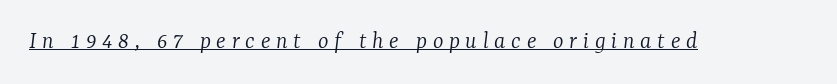
{"italic": "yes", "lean": "right", "slant_degrees": 7, "bold": "no", "underline": "yes", "letter_spacing": "wide", "letter_spacing_em": 0.23, "glyph_px": 25}
